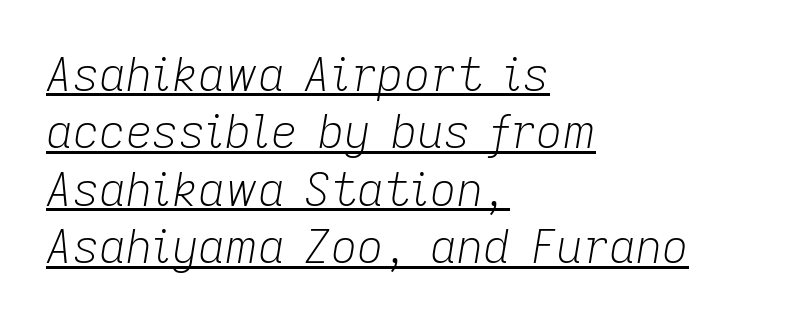
{"italic": "yes", "lean": "right", "slant_degrees": 9, "bold": "no", "weight": "light", "width": "normal", "stroke_contrast": "low", "x_height": "medium", "monospaced": "no", "underline": "yes", "align": "left", "line_spacing": "normal", "line_spacing_ratio": 1.25, "letter_spacing": "normal", "letter_spacing_em": 0.0, "glyph_px": 46}
